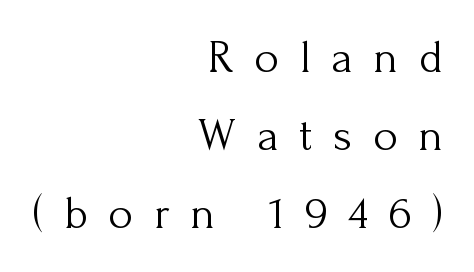
{"serif": "yes", "italic": "no", "bold": "no", "weight": "light", "width": "normal", "stroke_contrast": "medium", "x_height": "small", "monospaced": "no", "underline": "no", "align": "right", "line_spacing": "normal", "line_spacing_ratio": 1.66, "letter_spacing": "wide", "letter_spacing_em": 0.44, "glyph_px": 47}
